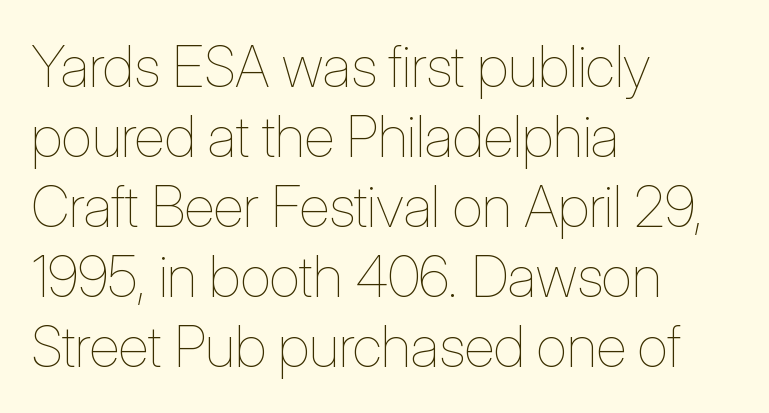
The image shows 57 px thin, condensed type, upright; set left-aligned, line spacing 1.23x, normal letter spacing, not underlined; low stroke contrast and a medium x-height.
